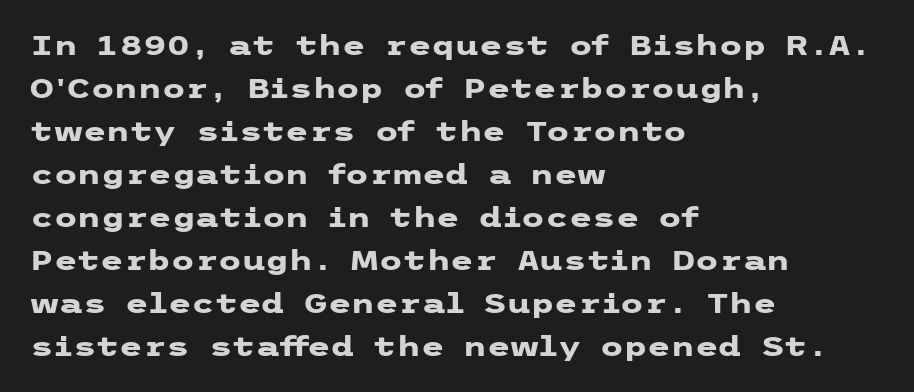
Typesetter's note: full bold, strokes at maximum text heaviness. Quick note: interline space is typical. Compared with a centered layout, this one pins lines to the left instead. Tall strokes in this sample are plumb rather than angled. The tracking reads as untouched default to a designer's eye. Has an underline been added? It has not.
